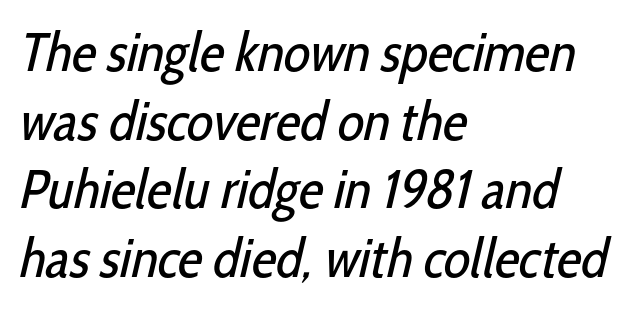
Q: Is the text bold? A: No.
Q: Is the typeface a serif or a sans-serif typeface? A: Sans-serif.
Q: Is the text underlined? A: No.
Q: How is the paragraph aligned? A: Left-aligned.
Q: Is the spacing between letters normal or unusually wide? A: Normal.
Q: Is the spacing between lines tight, normal or loose? A: Normal.
Q: Width (condensed, normal, or wide)? A: Condensed.
Q: Stroke contrast? A: Low.
Q: x-height? A: Medium.
Q: Monospaced? A: No.
